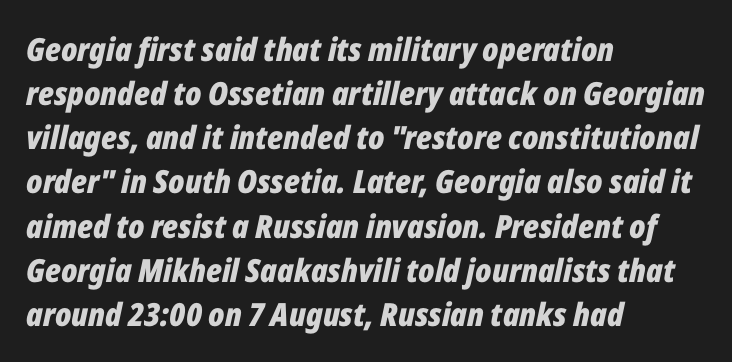
The image shows 32 px bold, condensed type, italic (leaning right); set left-aligned, normal line spacing (1.38x), normal letter spacing, not underlined; low stroke contrast and a medium x-height.
